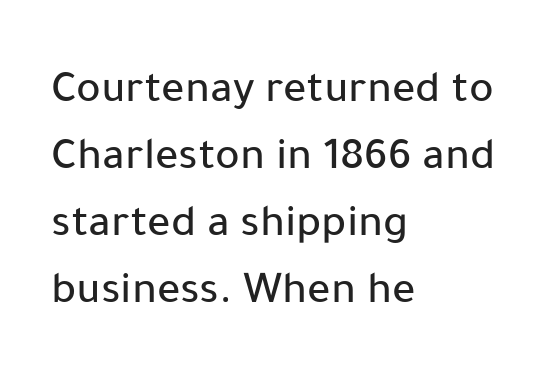
Q: Is the text italic (slanted)? A: No, it is upright.
Q: Is the typeface a serif or a sans-serif typeface? A: Sans-serif.
Q: Is the text underlined? A: No.
Q: How is the paragraph aligned? A: Left-aligned.
Q: Is the spacing between letters normal or unusually wide? A: Normal.
Q: Is the spacing between lines tight, normal or loose? A: Normal.
Q: Width (condensed, normal, or wide)? A: Normal.
Q: Stroke contrast? A: Low.
Q: x-height? A: Medium.
Q: Monospaced? A: No.
